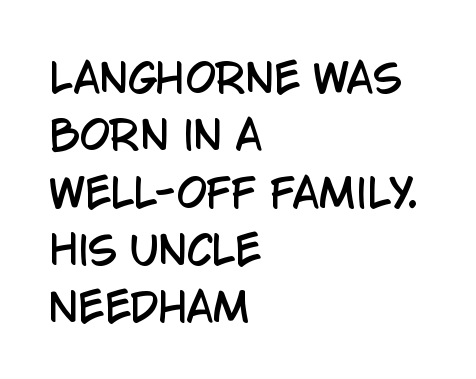
The image shows 39 px condensed sans-serif type, upright; set left-aligned, normal line spacing (1.47x), normal letter spacing, not underlined; low stroke contrast and a large x-height.
